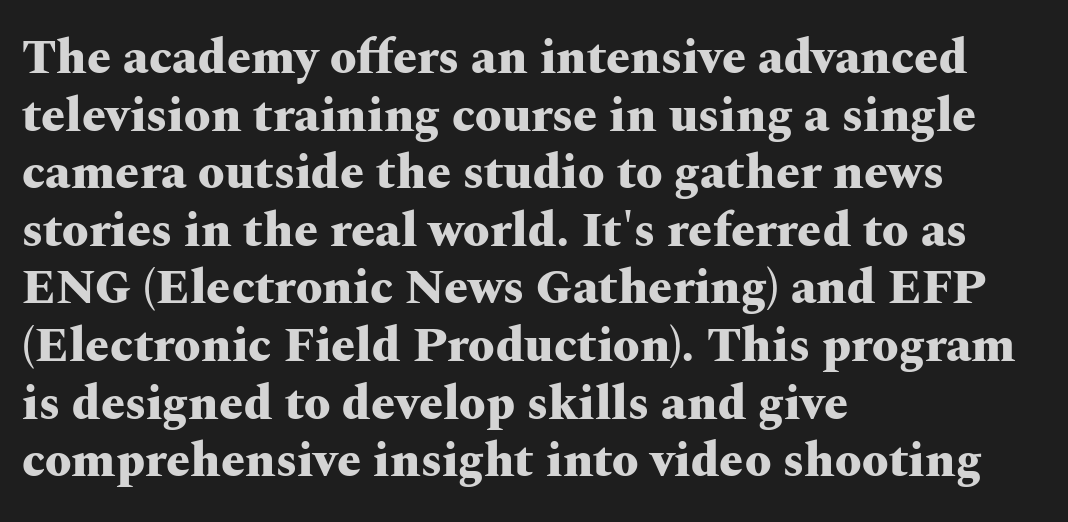
Here the designer chose a conventional face with non-uniform glyph widths. Notice how thick the strokes are: this is what a full bold looks like. Unlike italic type, these characters show no tilt at all. Rule under the text: the space is simply empty.
